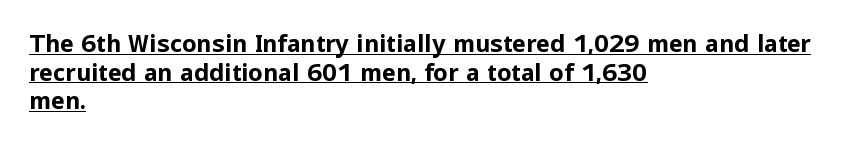
The image shows 23 px bold type, upright; set left-aligned, normal line spacing (1.25x), normal letter spacing, underlined.
